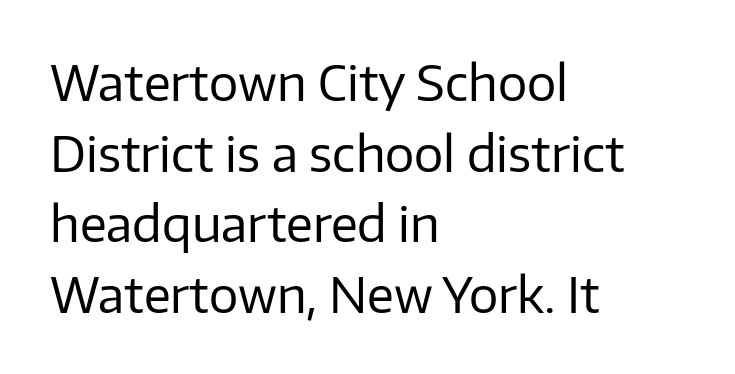
{"serif": "no", "italic": "no", "bold": "no", "weight": "regular", "width": "normal", "stroke_contrast": "low", "x_height": "medium", "monospaced": "no", "underline": "no", "align": "left", "line_spacing": "normal", "line_spacing_ratio": 1.44, "letter_spacing": "normal", "letter_spacing_em": 0.0, "glyph_px": 49}
